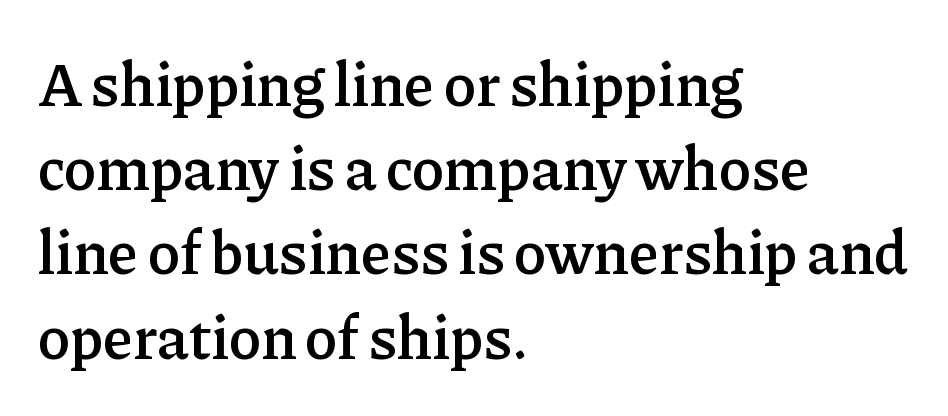
Q: Is the text bold? A: Semi-bold.
Q: Is the text italic (slanted)? A: No, it is upright.
Q: Is the typeface a serif or a sans-serif typeface? A: Serif.
Q: Is the text underlined? A: No.
Q: How is the paragraph aligned? A: Left-aligned.
Q: Is the spacing between letters normal or unusually wide? A: Normal.
Q: Is the spacing between lines tight, normal or loose? A: Normal.
Q: Width (condensed, normal, or wide)? A: Normal.
Q: Stroke contrast? A: Low.
Q: x-height? A: Medium.
Q: Monospaced? A: No.
